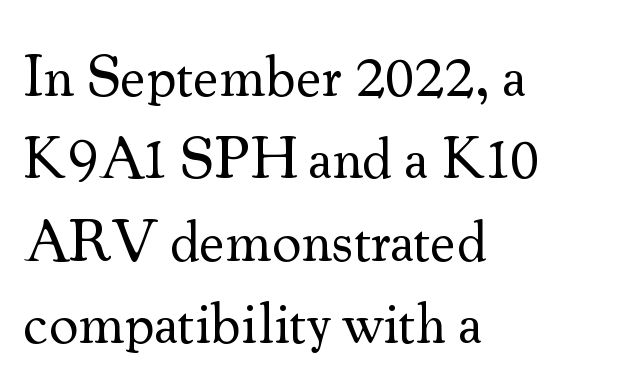
{"serif": "yes", "italic": "no", "bold": "no", "weight": "regular", "width": "normal", "stroke_contrast": "medium", "x_height": "small", "monospaced": "no", "underline": "no", "align": "left", "line_spacing": "normal", "line_spacing_ratio": 1.42, "letter_spacing": "normal", "letter_spacing_em": 0.0, "glyph_px": 58}
